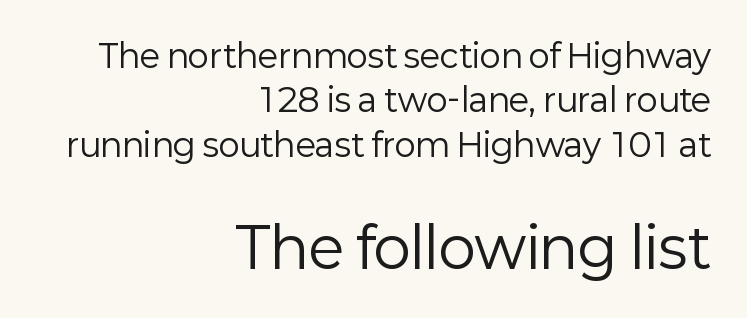
The baseline area is clear. Looks like regular typesetting: each glyph gets only the width it needs. This block has exactly the height ordinary leading produces. Alignment: flush right. These lines are composed in type without serifs.
